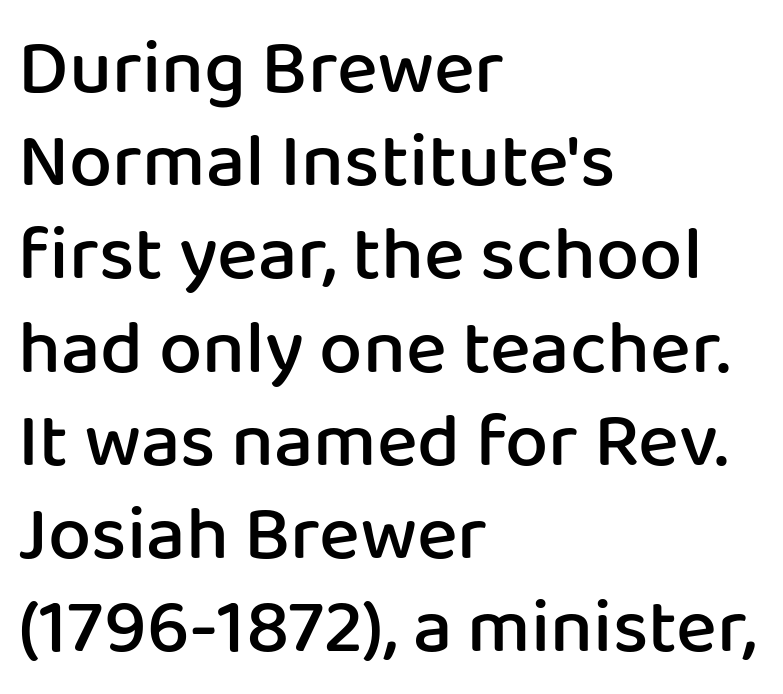
The image shows 77 px semibold sans-serif type, upright; set left-aligned, line spacing 1.21x, normal letter spacing, not underlined; low stroke contrast and a medium x-height.
